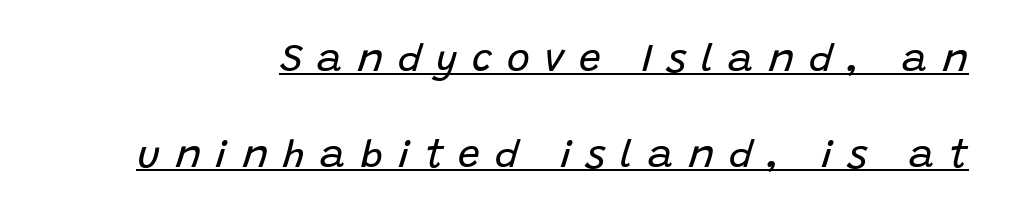
Q: Is the text bold? A: No.
Q: Is the text italic (slanted)? A: Yes, it leans right by about 15 degrees.
Q: Is the text underlined? A: Yes.
Q: Is the spacing between letters normal or unusually wide? A: Unusually wide.
Q: Is the spacing between lines tight, normal or loose? A: Loose.
Q: Width (condensed, normal, or wide)? A: Normal.
Q: Stroke contrast? A: Low.
Q: x-height? A: Large.
Q: Monospaced? A: No.
